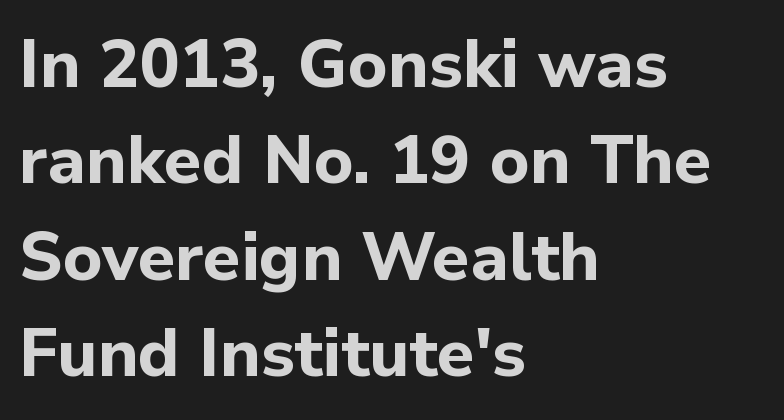
{"serif": "no", "italic": "no", "bold": "yes", "weight": "bold", "width": "normal", "stroke_contrast": "low", "x_height": "medium", "monospaced": "no", "underline": "no", "align": "left", "line_spacing": "normal", "line_spacing_ratio": 1.44, "letter_spacing": "normal", "letter_spacing_em": 0.0, "glyph_px": 67}
